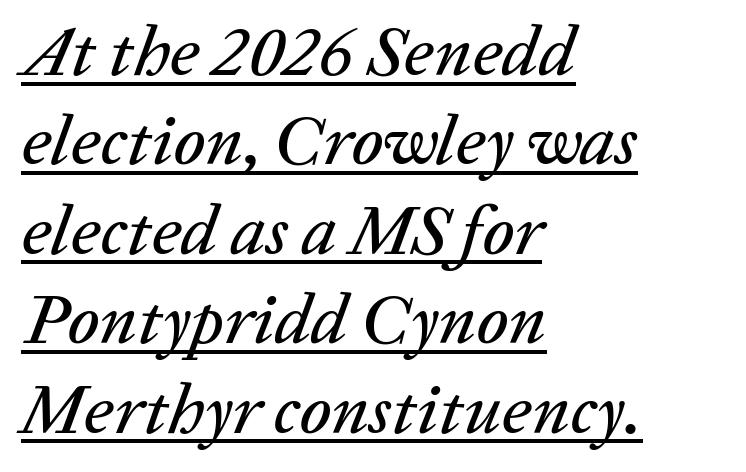
Would a proofreader flag this as italicized? Yes. In terms of leading, this rendering sits right in the middle. Each letter keeps its own natural width here, so spacing adapts to shape. Standard letterfit; no display-style spreading of the glyphs.
